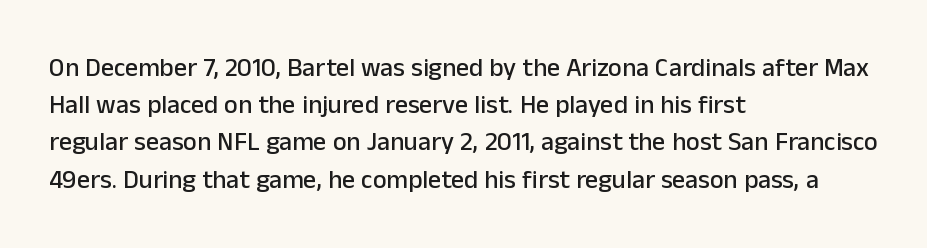
Q: Is the text italic (slanted)? A: No, it is upright.
Q: Is the text underlined? A: No.
Q: How is the paragraph aligned? A: Left-aligned.
Q: Is the spacing between letters normal or unusually wide? A: Normal.
Q: Is the spacing between lines tight, normal or loose? A: Normal.
